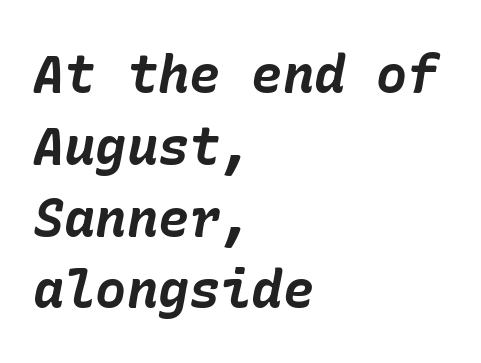
Q: Is the text bold? A: Yes.
Q: Is the text italic (slanted)? A: Yes, it leans right by about 10 degrees.
Q: Is the text underlined? A: No.
Q: How is the paragraph aligned? A: Left-aligned.
Q: Is the spacing between letters normal or unusually wide? A: Normal.
Q: Is the spacing between lines tight, normal or loose? A: Normal.
Q: Width (condensed, normal, or wide)? A: Normal.
Q: Stroke contrast? A: Low.
Q: x-height? A: Medium.
